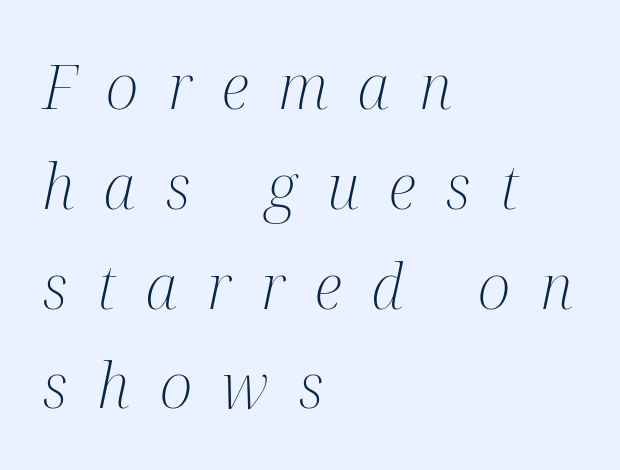
Beneath every word, the page is bare. No chunkiness to these letters — they're not bold. Caption: multi-line text, flush left, ragged right. The type family on display is of the serif kind. Think of a printed novel: that variable character pitch is what you see here. Emphasis-style slanted type is in use.
